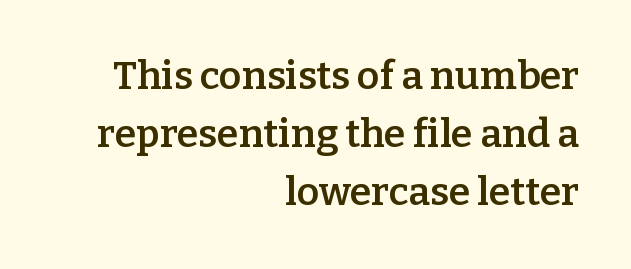
Q: Is the text bold? A: Semi-bold.
Q: Is the text italic (slanted)? A: No, it is upright.
Q: Is the typeface a serif or a sans-serif typeface? A: Serif.
Q: Is the text underlined? A: No.
Q: How is the paragraph aligned? A: Right-aligned.
Q: Is the spacing between letters normal or unusually wide? A: Normal.
Q: Is the spacing between lines tight, normal or loose? A: Normal.
Q: Width (condensed, normal, or wide)? A: Normal.
Q: Stroke contrast? A: Low.
Q: x-height? A: Medium.
Q: Monospaced? A: No.
